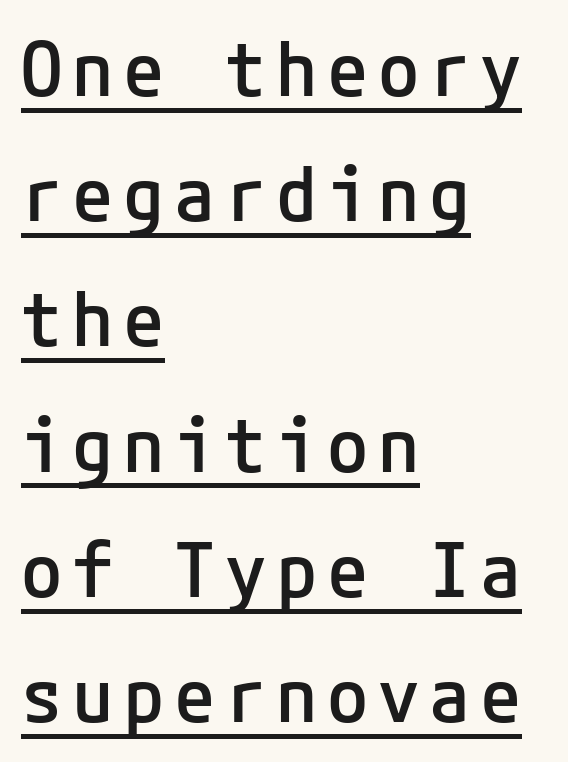
The designer left line spacing at the default. A typographer would call this underscored text. You can tell from the bare stems that sans-serif type was used. Nope, not italic — everything's standing straight. Layout note: lines flush left. Strokes here are thickened, but only to semibold level.
